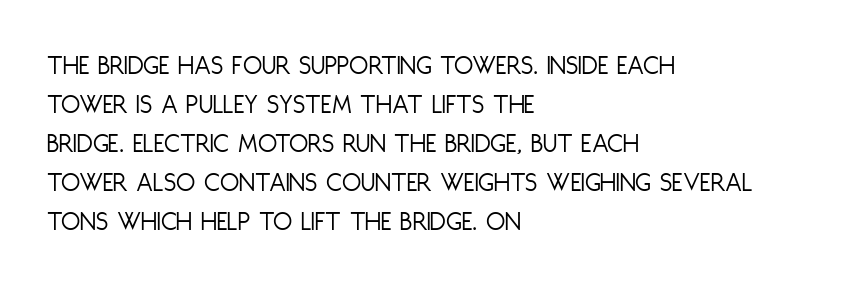
Q: Is the text bold? A: No.
Q: Is the text italic (slanted)? A: No, it is upright.
Q: Is the typeface a serif or a sans-serif typeface? A: Sans-serif.
Q: Is the text underlined? A: No.
Q: How is the paragraph aligned? A: Left-aligned.
Q: Is the spacing between letters normal or unusually wide? A: Normal.
Q: Is the spacing between lines tight, normal or loose? A: Normal.
Q: Width (condensed, normal, or wide)? A: Condensed.
Q: Stroke contrast? A: Low.
Q: x-height? A: Large.
Q: Monospaced? A: No.
